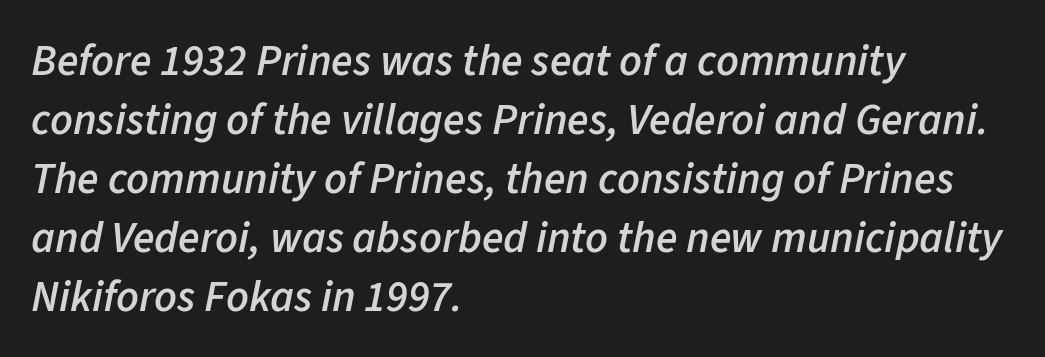
{"italic": "yes", "lean": "right", "slant_degrees": 11, "bold": "semi", "weight": "semibold", "width": "normal", "stroke_contrast": "low", "x_height": "medium", "monospaced": "no", "underline": "no", "align": "left", "line_spacing": "normal", "line_spacing_ratio": 1.34, "letter_spacing": "normal", "letter_spacing_em": 0.0, "glyph_px": 44}
